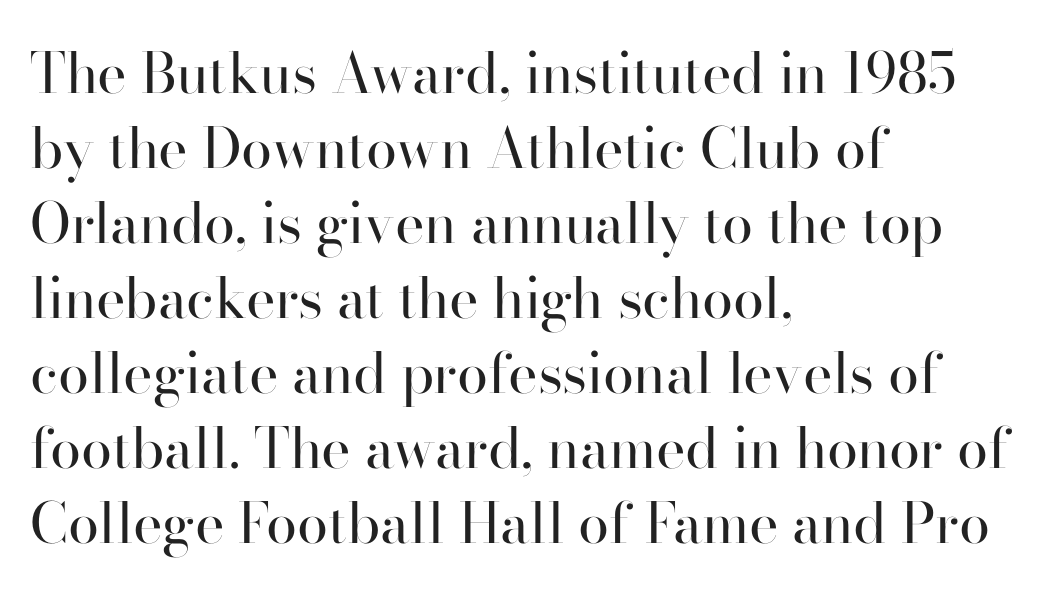
The image shows 56 px regular-weight serif type, upright; set left-aligned, normal line spacing (1.34x), normal letter spacing, not underlined; high stroke contrast and a small x-height.
